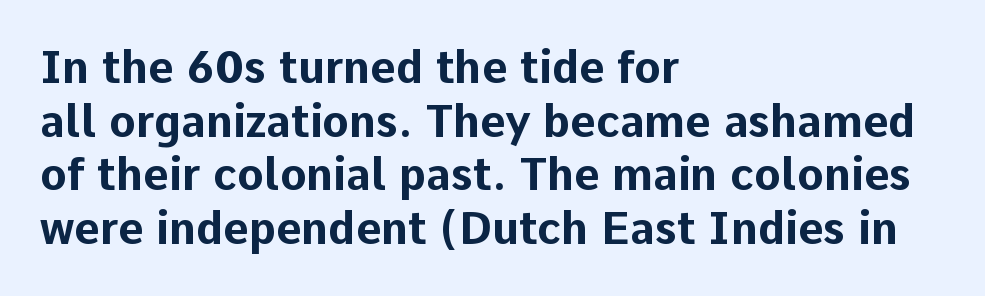
{"serif": "no", "italic": "no", "bold": "yes", "weight": "bold", "width": "normal", "stroke_contrast": "low", "x_height": "medium", "monospaced": "no", "underline": "no", "align": "left", "line_spacing_ratio": 1.22, "letter_spacing": "normal", "letter_spacing_em": 0.0, "glyph_px": 44}
